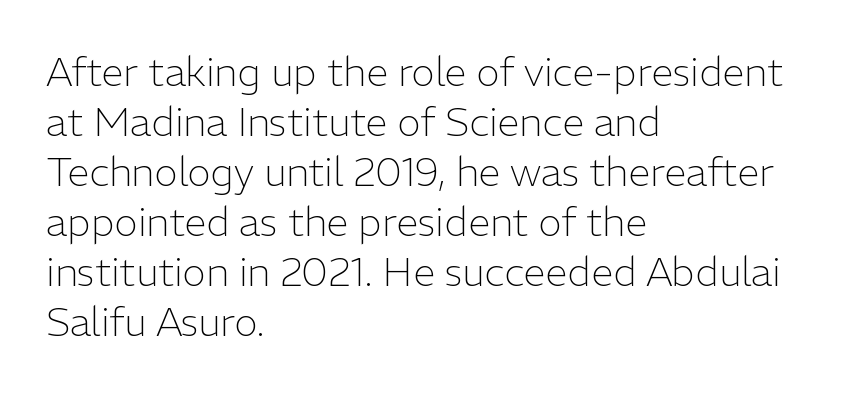
The image shows 40 px light sans-serif type, upright; set left-aligned, normal line spacing (1.25x), normal letter spacing, not underlined; low stroke contrast and a medium x-height.
